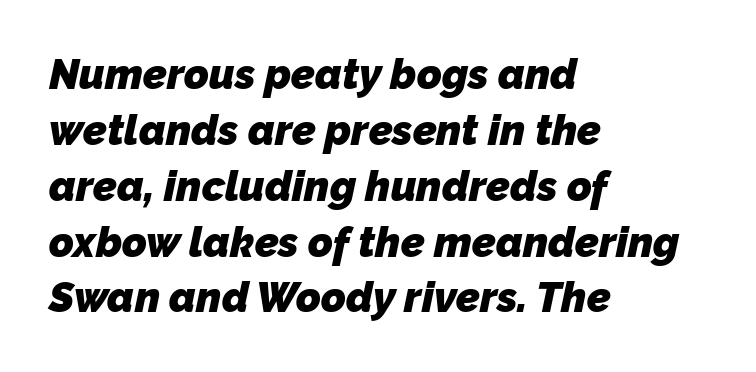
The image shows 42 px heavy sans-serif type; set left-aligned, normal line spacing (1.33x), normal letter spacing, not underlined; low stroke contrast and a medium x-height.
